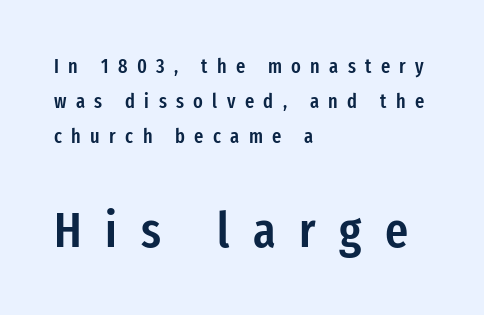
The image shows 50 px semibold, condensed sans-serif type, upright; set left-aligned, line spacing 1.76x, unusually wide letter spacing (+0.47 em), not underlined; the second (bottom) block is 2.5x larger; low stroke contrast and a medium x-height.
